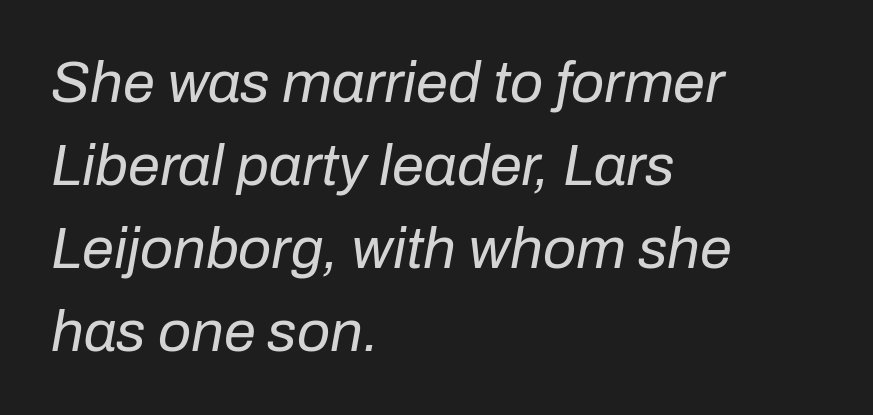
Q: Is the text bold? A: No.
Q: Is the text italic (slanted)? A: Yes, it leans right by about 10 degrees.
Q: Is the text underlined? A: No.
Q: How is the paragraph aligned? A: Left-aligned.
Q: Is the spacing between letters normal or unusually wide? A: Normal.
Q: Is the spacing between lines tight, normal or loose? A: Normal.
Q: Width (condensed, normal, or wide)? A: Normal.
Q: Stroke contrast? A: Low.
Q: x-height? A: Medium.
Q: Monospaced? A: No.
